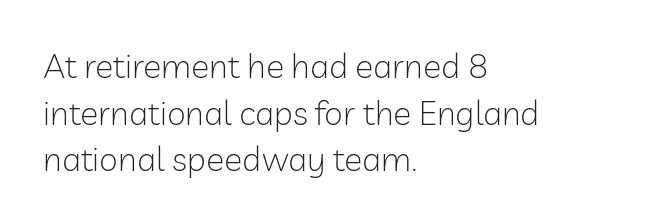
This is not heavy type; no bold has been used. Where is the straight margin? On the left. You can tell it's not italic because the verticals are truly vertical. Typographically, this falls in the sans-serif category.
